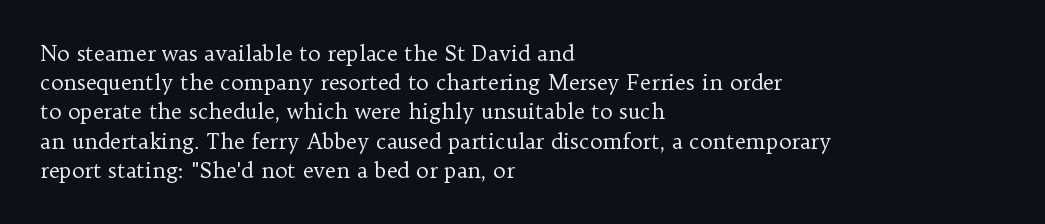
The image shows 21 px text type, upright; set left-aligned, normal line spacing (1.39x), normal letter spacing, not underlined.
